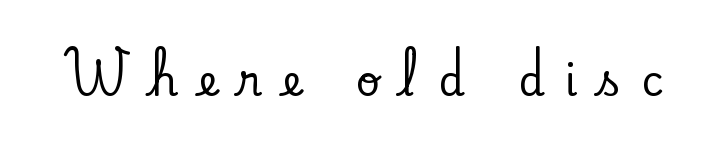
{"serif": "yes", "italic": "no", "width": "normal", "stroke_contrast": "low", "x_height": "small", "monospaced": "no", "underline": "no", "letter_spacing": "wide", "letter_spacing_em": 0.49, "glyph_px": 42}
